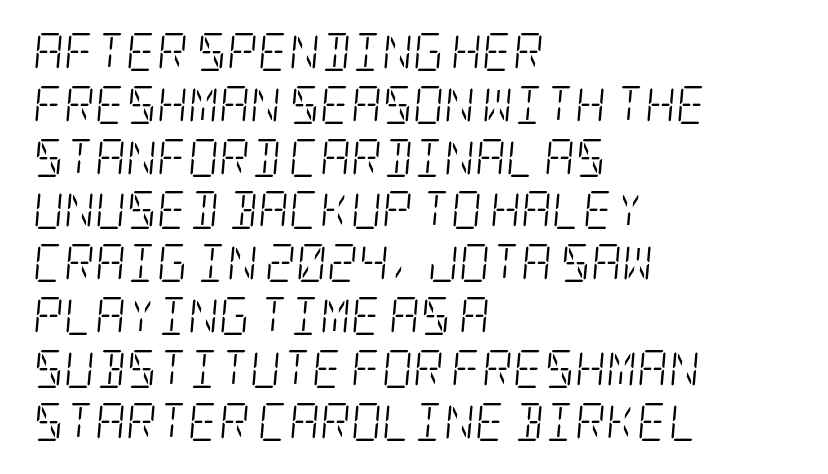
The image shows 38 px light, condensed serif type, italic (leaning right); set left-aligned, normal line spacing (1.39x), normal letter spacing, not underlined; low stroke contrast and a large x-height.
